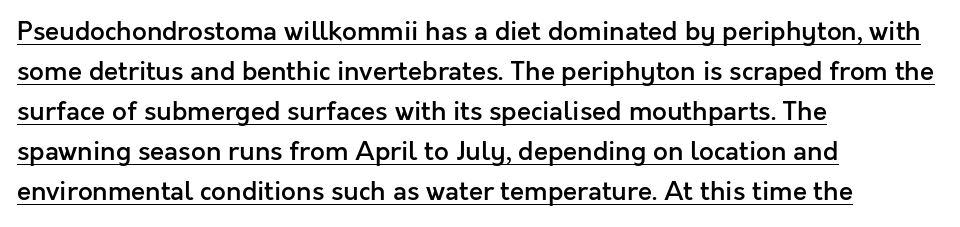
{"italic": "no", "bold": "semi", "underline": "yes", "align": "left", "line_spacing": "normal", "line_spacing_ratio": 1.54, "letter_spacing": "normal", "letter_spacing_em": 0.0, "glyph_px": 26}
